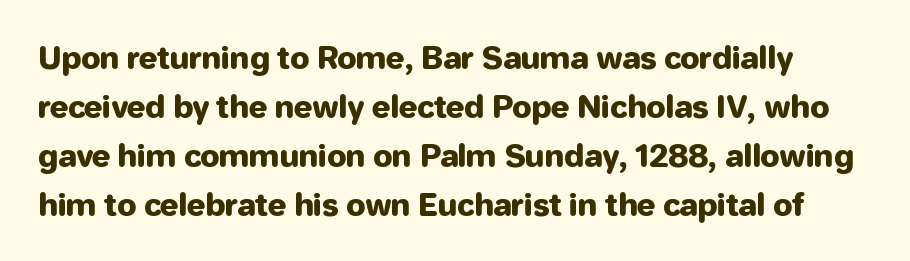
Q: Is the text italic (slanted)? A: No, it is upright.
Q: Is the typeface a serif or a sans-serif typeface? A: Sans-serif.
Q: Is the text underlined? A: No.
Q: Is the spacing between letters normal or unusually wide? A: Normal.
Q: Is the spacing between lines tight, normal or loose? A: Normal.
Q: Width (condensed, normal, or wide)? A: Normal.
Q: Stroke contrast? A: Low.
Q: x-height? A: Medium.
Q: Monospaced? A: No.
